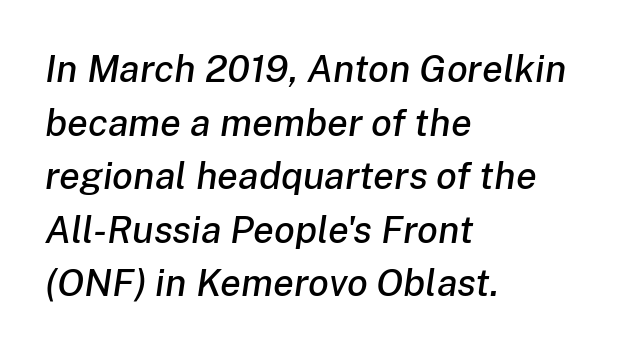
{"italic": "yes", "lean": "right", "slant_degrees": 8, "width": "normal", "stroke_contrast": "low", "x_height": "medium", "monospaced": "no", "underline": "no", "align": "left", "line_spacing": "normal", "line_spacing_ratio": 1.41, "letter_spacing": "normal", "letter_spacing_em": 0.0, "glyph_px": 38}
